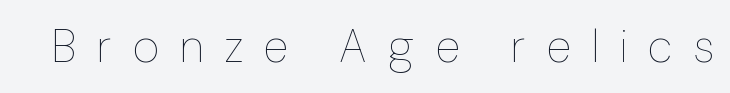
No letter is thick-stroked: the sample isn't bold. The typography opts for an upright posture over an oblique one. The gaps between neighbouring characters are conspicuously large. Spacing verdict: proportional, widths tailored to each character. Words float on clear page, feet unadorned.
